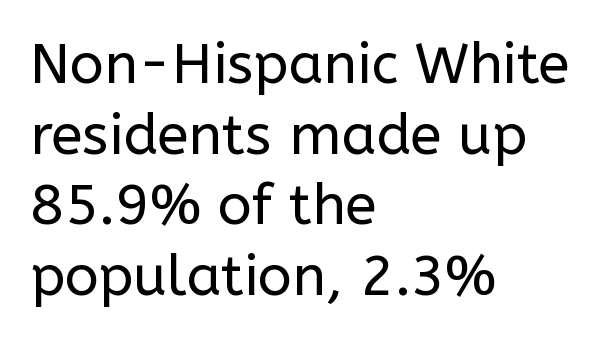
The image shows 57 px regular-weight sans-serif type, upright; set left-aligned, line spacing 1.24x, normal letter spacing, not underlined; low stroke contrast and a medium x-height.
